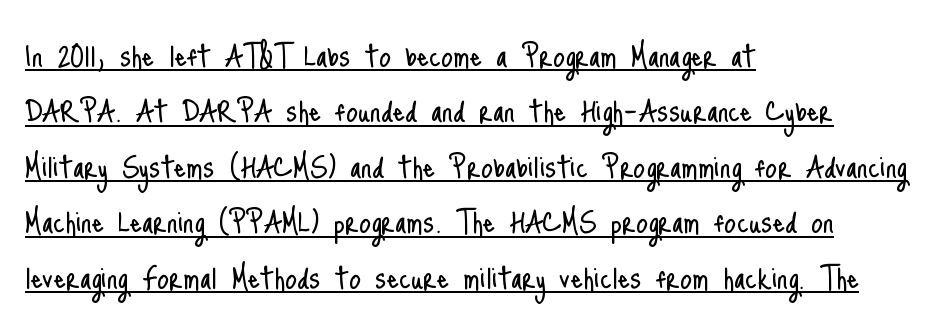
Q: Is the text bold? A: No.
Q: Is the text italic (slanted)? A: No, it is upright.
Q: Is the typeface a serif or a sans-serif typeface? A: Sans-serif.
Q: Is the text underlined? A: Yes.
Q: How is the paragraph aligned? A: Left-aligned.
Q: Is the spacing between letters normal or unusually wide? A: Normal.
Q: Is the spacing between lines tight, normal or loose? A: Normal.
Q: Width (condensed, normal, or wide)? A: Condensed.
Q: Stroke contrast? A: Low.
Q: x-height? A: Small.
Q: Monospaced? A: No.
